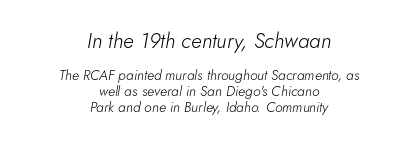
{"italic": "yes", "lean": "right", "slant_degrees": 5, "bold": "no", "underline": "no", "align": "center", "line_spacing": "tight", "line_spacing_ratio": 1.12, "letter_spacing": "normal", "letter_spacing_em": 0.0, "larger_block": "first", "size_ratio": 1.5, "glyph_px": 21}
